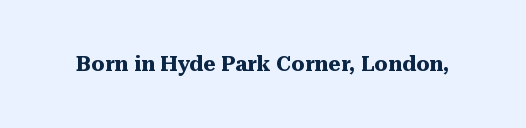
Q: Is the text bold? A: Yes.
Q: Is the text italic (slanted)? A: No, it is upright.
Q: Is the text underlined? A: No.
Q: Is the spacing between letters normal or unusually wide? A: Normal.
